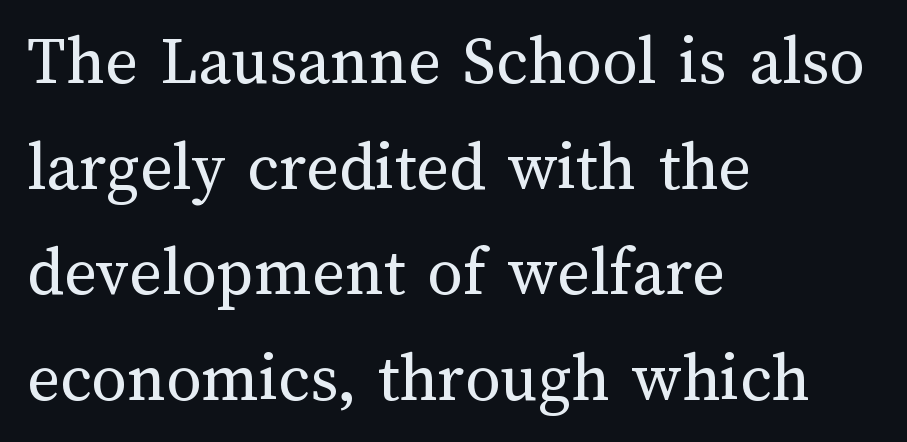
The weight tops out at a normal text grade. Every row of glyphs begins at an identical x-position on the left. A clean baseline with only descenders dipping below it. The rows are spaced the way most documents space them.
